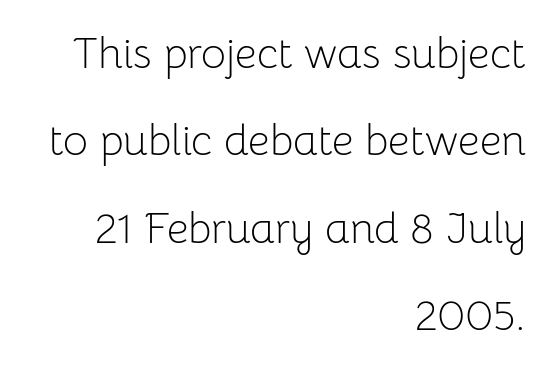
{"serif": "no", "italic": "no", "bold": "no", "weight": "light", "width": "normal", "stroke_contrast": "low", "x_height": "medium", "monospaced": "no", "underline": "no", "align": "right", "line_spacing": "loose", "line_spacing_ratio": 2.03, "letter_spacing": "normal", "letter_spacing_em": 0.0, "glyph_px": 43}
